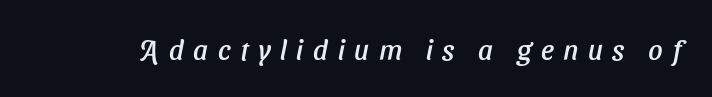
The image shows 28 px text type; set unusually wide letter spacing (+0.34 em), not underlined; low stroke contrast and a medium x-height.
